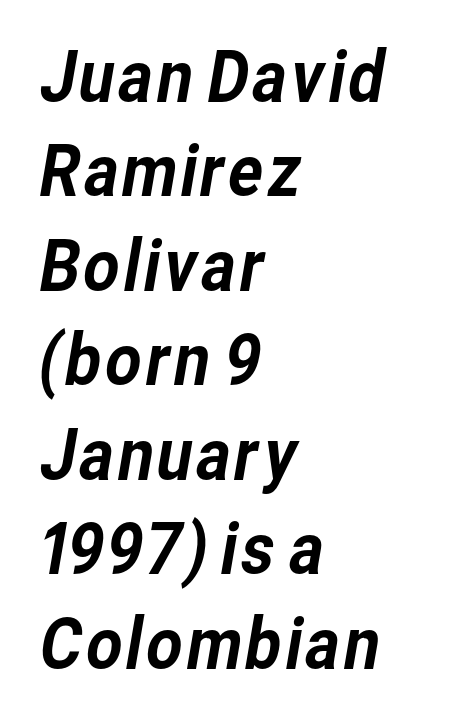
The image shows 71 px sans-serif type; set left-aligned, normal line spacing (1.33x), normal letter spacing, not underlined; low stroke contrast and a medium x-height.
